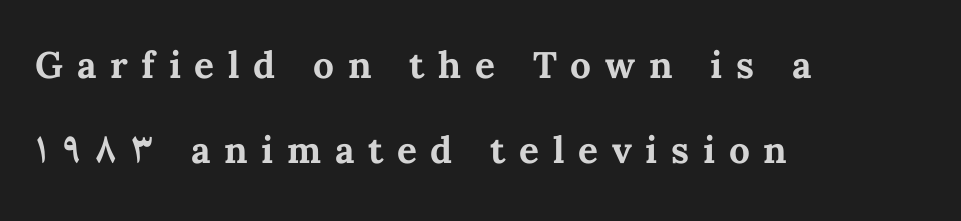
Q: Is the text bold? A: Yes.
Q: Is the text italic (slanted)? A: No, it is upright.
Q: Is the text underlined? A: No.
Q: How is the paragraph aligned? A: Left-aligned.
Q: Is the spacing between letters normal or unusually wide? A: Unusually wide.
Q: Is the spacing between lines tight, normal or loose? A: Loose.
Q: Width (condensed, normal, or wide)? A: Normal.
Q: Stroke contrast? A: Medium.
Q: x-height? A: Medium.
Q: Monospaced? A: No.
